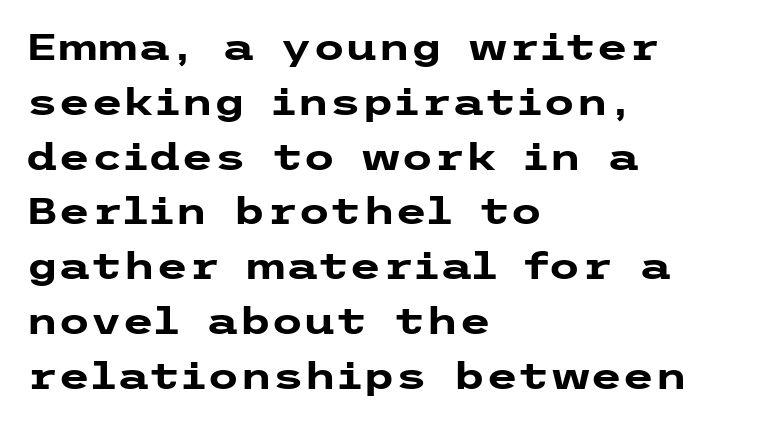
Q: Is the text bold? A: Yes.
Q: Is the text italic (slanted)? A: No, it is upright.
Q: Is the typeface a serif or a sans-serif typeface? A: Sans-serif.
Q: Is the text underlined? A: No.
Q: How is the paragraph aligned? A: Left-aligned.
Q: Is the spacing between letters normal or unusually wide? A: Normal.
Q: Is the spacing between lines tight, normal or loose? A: Normal.
Q: Width (condensed, normal, or wide)? A: Wide.
Q: Stroke contrast? A: Low.
Q: x-height? A: Medium.
